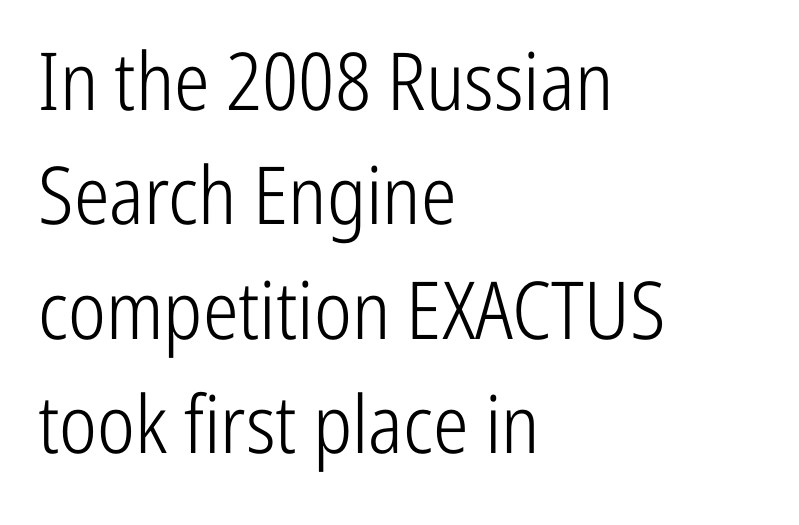
{"serif": "no", "italic": "no", "bold": "no", "weight": "light", "width": "condensed", "stroke_contrast": "low", "x_height": "medium", "monospaced": "no", "underline": "no", "align": "left", "line_spacing": "normal", "line_spacing_ratio": 1.43, "letter_spacing": "normal", "letter_spacing_em": 0.0, "glyph_px": 80}
